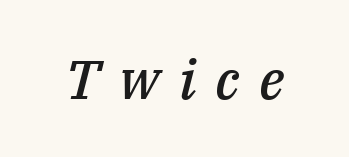
{"italic": "yes", "lean": "right", "slant_degrees": 14, "bold": "semi", "weight": "semibold", "width": "normal", "stroke_contrast": "medium", "x_height": "medium", "monospaced": "no", "underline": "no", "letter_spacing": "wide", "letter_spacing_em": 0.35, "glyph_px": 55}
